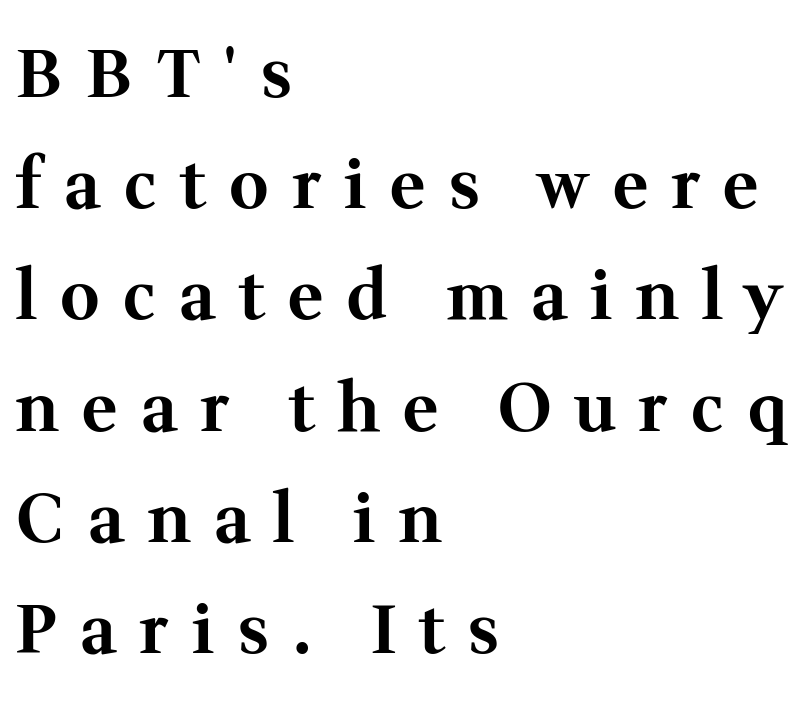
The image shows 67 px bold serif type, upright; set left-aligned, normal line spacing (1.66x), unusually wide letter spacing (+0.35 em), not underlined; medium stroke contrast and a medium x-height.
